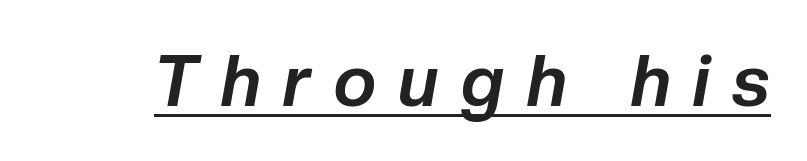
Q: Is the text bold? A: Yes.
Q: Is the text italic (slanted)? A: Yes, it leans right by about 10 degrees.
Q: Is the text underlined? A: Yes.
Q: Is the spacing between letters normal or unusually wide? A: Unusually wide.
Q: Width (condensed, normal, or wide)? A: Normal.
Q: Stroke contrast? A: Low.
Q: x-height? A: Medium.
Q: Monospaced? A: No.
